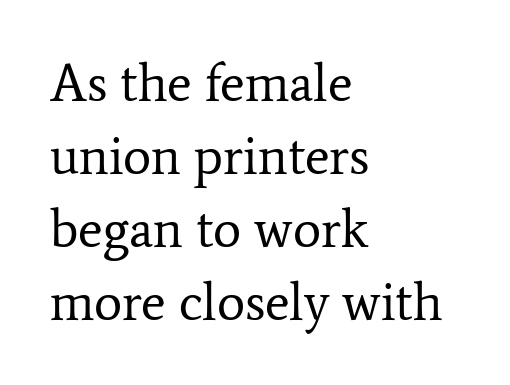
The image shows 53 px regular-weight serif type, upright; set left-aligned, normal line spacing (1.38x), normal letter spacing, not underlined; low stroke contrast and a medium x-height.
